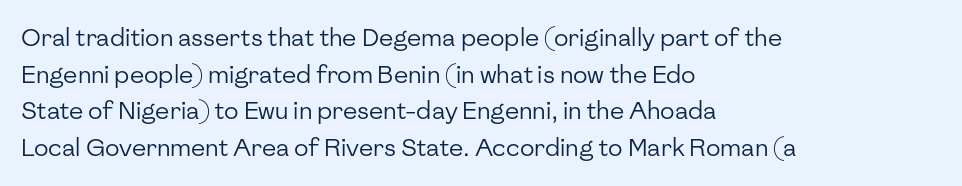
The image shows 24 px text type, upright; set left-aligned, normal line spacing (1.53x), normal letter spacing, not underlined.
